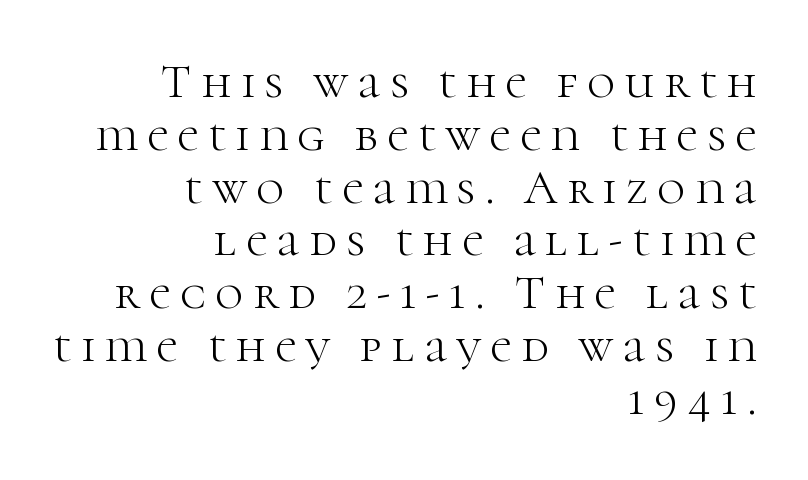
The image shows 48 px light serif type, upright; set right-aligned, tight line spacing (1.1x), unusually wide letter spacing (+0.2 em), not underlined; high stroke contrast and a medium x-height.
